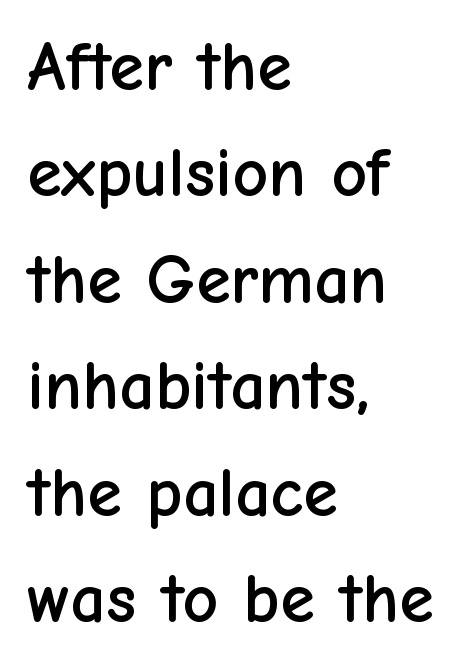
Q: Is the text italic (slanted)? A: No, it is upright.
Q: Is the typeface a serif or a sans-serif typeface? A: Sans-serif.
Q: Is the text underlined? A: No.
Q: How is the paragraph aligned? A: Left-aligned.
Q: Is the spacing between letters normal or unusually wide? A: Normal.
Q: Is the spacing between lines tight, normal or loose? A: Normal.
Q: Width (condensed, normal, or wide)? A: Normal.
Q: Stroke contrast? A: Low.
Q: x-height? A: Medium.
Q: Monospaced? A: No.
